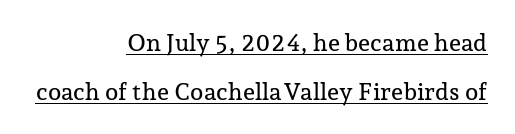
Leading is clearly above the norm, producing a sparse column. Underlining? Definitely there. If you drew a ruler down the right edge, every line would touch it. The font's upright variant was chosen for this text.
